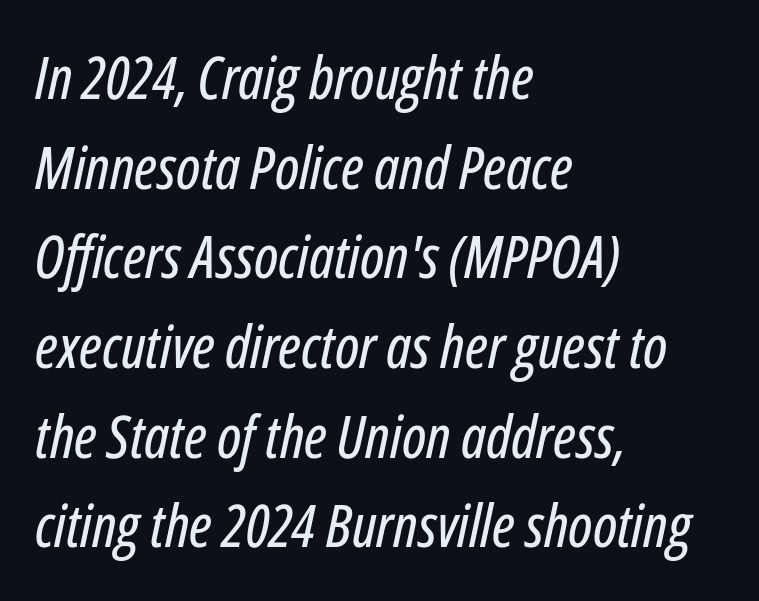
The image shows 59 px condensed type, italic (leaning right); set left-aligned, normal line spacing (1.52x), normal letter spacing, not underlined; low stroke contrast and a medium x-height.
